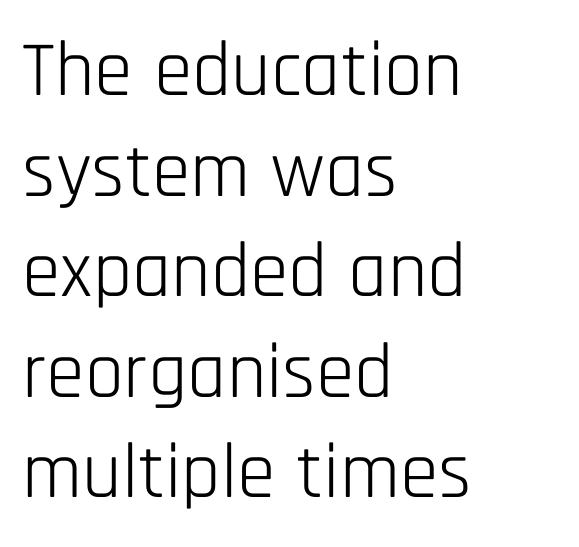
The image shows 78 px light, condensed sans-serif type, upright; set left-aligned, normal line spacing (1.29x), normal letter spacing, not underlined; low stroke contrast and a large x-height.
